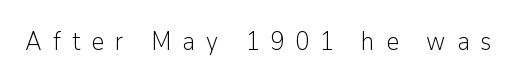
The image shows 25 px text type, upright; set unusually wide letter spacing (+0.44 em), not underlined.
